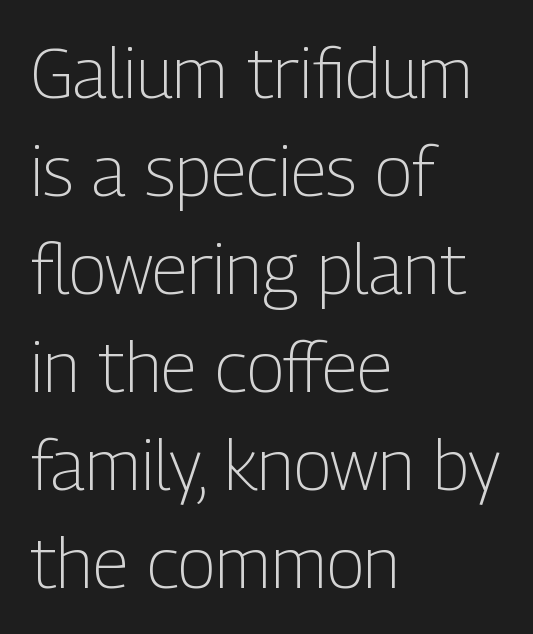
{"serif": "no", "italic": "no", "bold": "no", "weight": "light", "width": "condensed", "stroke_contrast": "low", "x_height": "medium", "monospaced": "no", "underline": "no", "align": "left", "line_spacing": "normal", "line_spacing_ratio": 1.4, "letter_spacing": "normal", "letter_spacing_em": 0.0, "glyph_px": 70}
